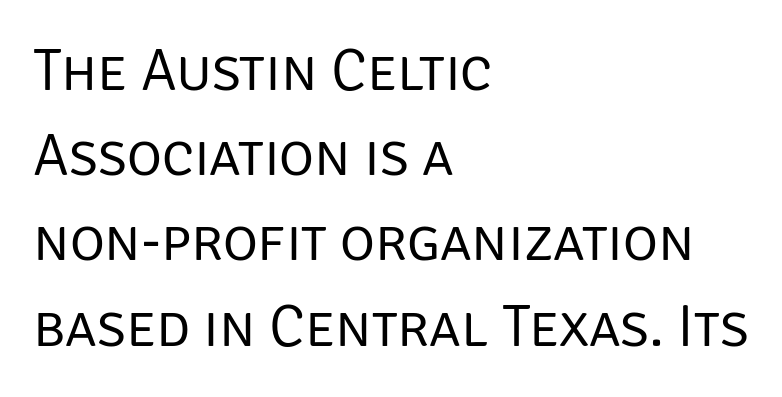
{"serif": "no", "italic": "no", "bold": "no", "weight": "regular", "width": "normal", "stroke_contrast": "low", "x_height": "large", "monospaced": "no", "underline": "no", "align": "left", "line_spacing": "normal", "line_spacing_ratio": 1.42, "letter_spacing": "normal", "letter_spacing_em": 0.0, "glyph_px": 60}
